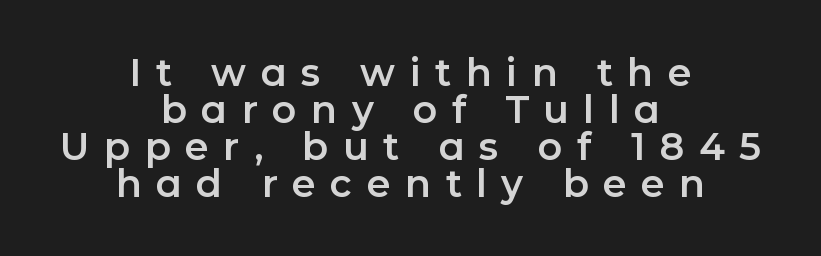
The image shows 38 px sans-serif type, upright; set centered, tight line spacing (0.97x), unusually wide letter spacing (+0.38 em), not underlined; low stroke contrast and a medium x-height.
